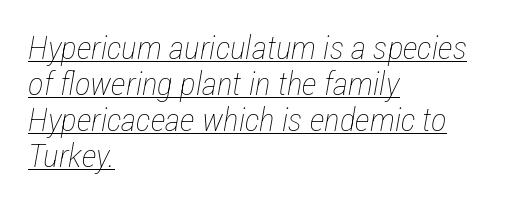
Quick note: italic. What decoration does the sample have? An underline. Stems here are at most as thick as an everyday book face. Vertically, the passage feels compressed, each row crowding the next. Every row of glyphs begins at an identical x-position on the left.
